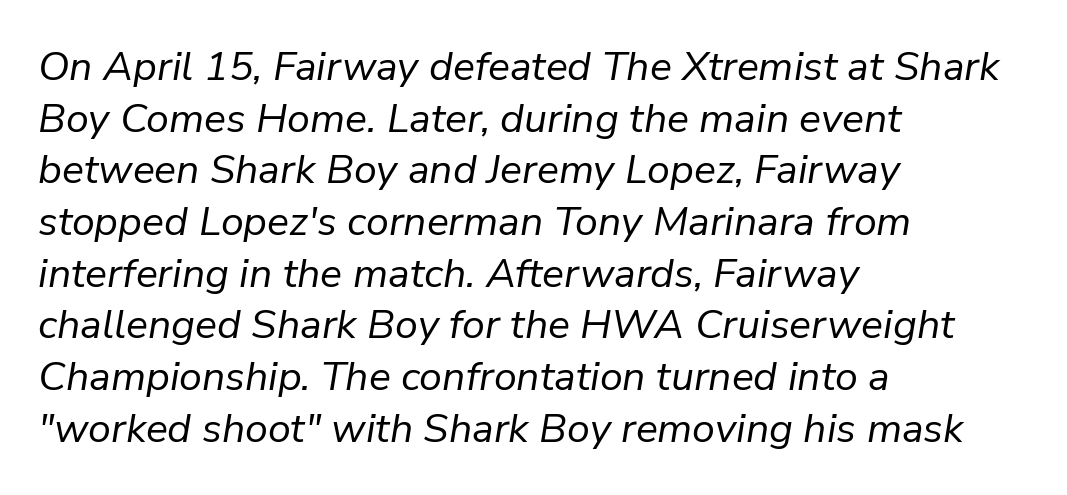
Q: Is the text bold? A: No.
Q: Is the text italic (slanted)? A: Yes, it leans right by about 9 degrees.
Q: Is the text underlined? A: No.
Q: How is the paragraph aligned? A: Left-aligned.
Q: Is the spacing between letters normal or unusually wide? A: Normal.
Q: Is the spacing between lines tight, normal or loose? A: Normal.
Q: Width (condensed, normal, or wide)? A: Normal.
Q: Stroke contrast? A: Low.
Q: x-height? A: Medium.
Q: Monospaced? A: No.
